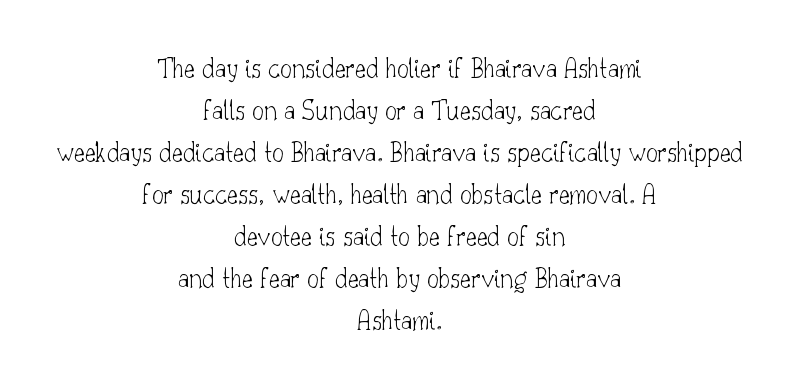
{"serif": "yes", "italic": "no", "bold": "no", "weight": "thin", "width": "normal", "stroke_contrast": "low", "x_height": "small", "monospaced": "no", "underline": "no", "align": "center", "line_spacing": "normal", "line_spacing_ratio": 1.45, "letter_spacing": "normal", "letter_spacing_em": 0.0, "glyph_px": 29}
